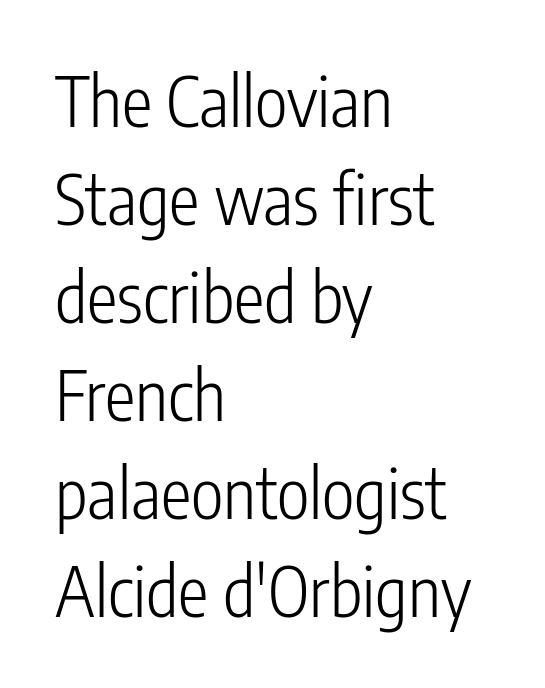
Q: Is the text bold? A: No.
Q: Is the text italic (slanted)? A: No, it is upright.
Q: Is the typeface a serif or a sans-serif typeface? A: Sans-serif.
Q: Is the text underlined? A: No.
Q: How is the paragraph aligned? A: Left-aligned.
Q: Is the spacing between letters normal or unusually wide? A: Normal.
Q: Is the spacing between lines tight, normal or loose? A: Normal.
Q: Width (condensed, normal, or wide)? A: Condensed.
Q: Stroke contrast? A: Low.
Q: x-height? A: Medium.
Q: Monospaced? A: No.
